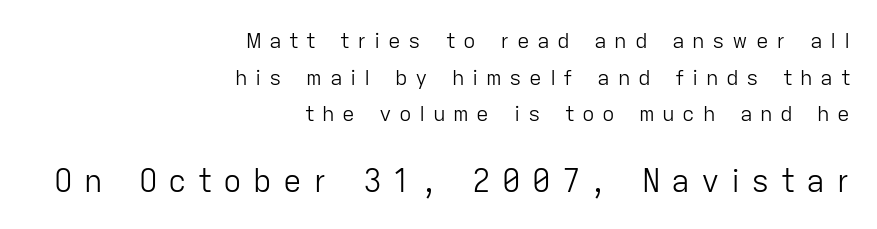
{"serif": "no", "italic": "no", "bold": "no", "weight": "light", "width": "normal", "stroke_contrast": "low", "x_height": "medium", "monospaced": "no", "underline": "no", "align": "right", "line_spacing_ratio": 1.75, "letter_spacing": "wide", "letter_spacing_em": 0.36, "larger_block": "second", "size_ratio": 1.48, "glyph_px": 31}
